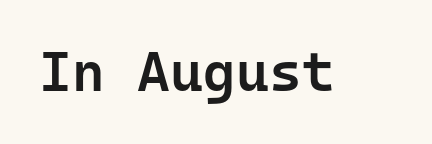
Q: Is the text bold? A: Semi-bold.
Q: Is the text italic (slanted)? A: No, it is upright.
Q: Is the typeface a serif or a sans-serif typeface? A: Sans-serif.
Q: Is the text underlined? A: No.
Q: Is the spacing between letters normal or unusually wide? A: Normal.
Q: Width (condensed, normal, or wide)? A: Normal.
Q: Stroke contrast? A: Low.
Q: x-height? A: Medium.
Q: Monospaced? A: Yes.
